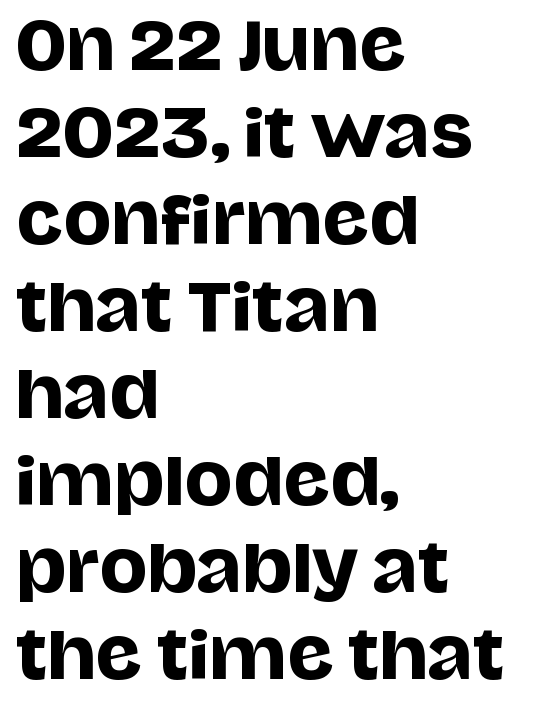
The image shows 64 px sans-serif type, upright; set left-aligned, normal line spacing (1.36x), normal letter spacing, not underlined; low stroke contrast and a large x-height.
